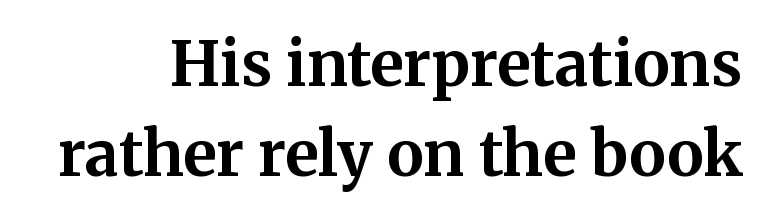
The image shows 62 px bold serif type, upright; set normal line spacing (1.45x), normal letter spacing, not underlined; medium stroke contrast and a medium x-height.
